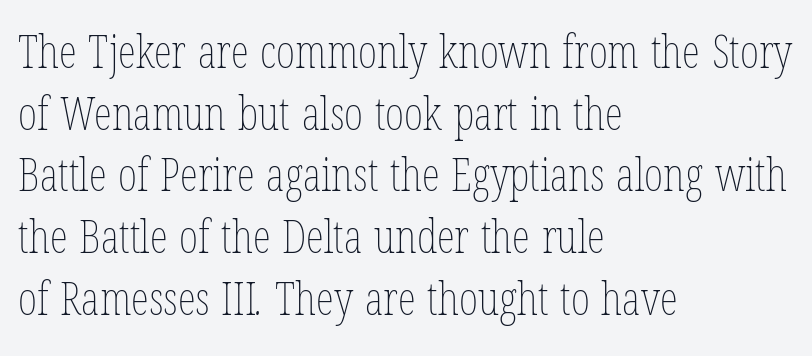
The image shows 46 px thin, condensed type; set left-aligned, normal line spacing (1.34x), normal letter spacing, not underlined; low stroke contrast and a medium x-height.
